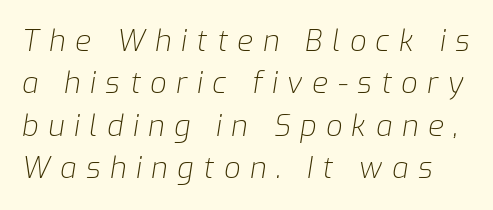
{"italic": "yes", "lean": "right", "slant_degrees": 9, "bold": "no", "weight": "light", "width": "normal", "stroke_contrast": "low", "x_height": "medium", "monospaced": "no", "underline": "no", "line_spacing": "normal", "line_spacing_ratio": 1.46, "letter_spacing": "wide", "letter_spacing_em": 0.33, "glyph_px": 29}
